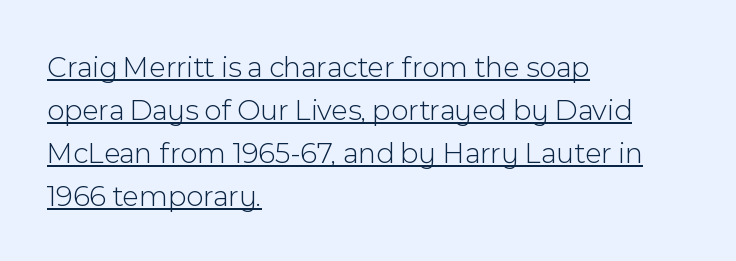
{"serif": "no", "italic": "no", "bold": "no", "weight": "light", "width": "normal", "x_height": "medium", "monospaced": "no", "underline": "yes", "align": "left", "line_spacing": "normal", "line_spacing_ratio": 1.43, "letter_spacing": "normal", "letter_spacing_em": 0.0, "glyph_px": 30}
